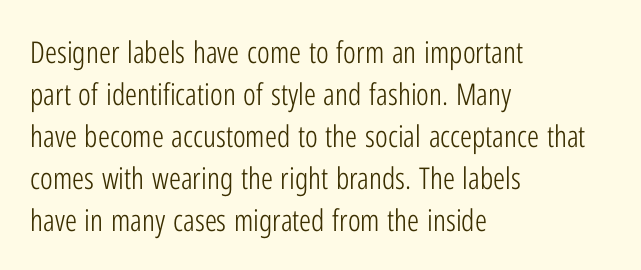
Spacing between characters is what you'd get straight out of the box. Think of a printed novel: that variable character pitch is what you see here. Quick note: not italic, upright. A classic flush-left, rag-right setting is used for this passage. Are there feet on the stems? There aren't — it's a sans.
